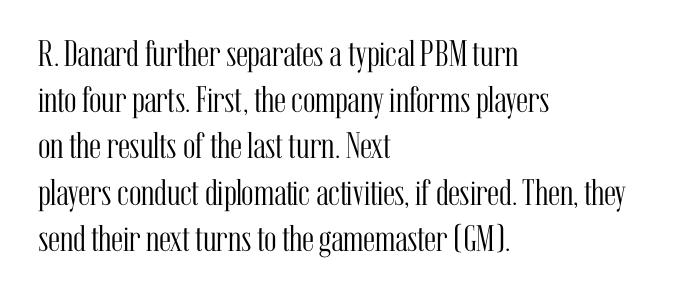
Q: Is the text bold? A: No.
Q: Is the text italic (slanted)? A: No, it is upright.
Q: Is the typeface a serif or a sans-serif typeface? A: Serif.
Q: Is the text underlined? A: No.
Q: How is the paragraph aligned? A: Left-aligned.
Q: Is the spacing between letters normal or unusually wide? A: Normal.
Q: Is the spacing between lines tight, normal or loose? A: Normal.
Q: Width (condensed, normal, or wide)? A: Condensed.
Q: Stroke contrast? A: Medium.
Q: x-height? A: Medium.
Q: Monospaced? A: No.
